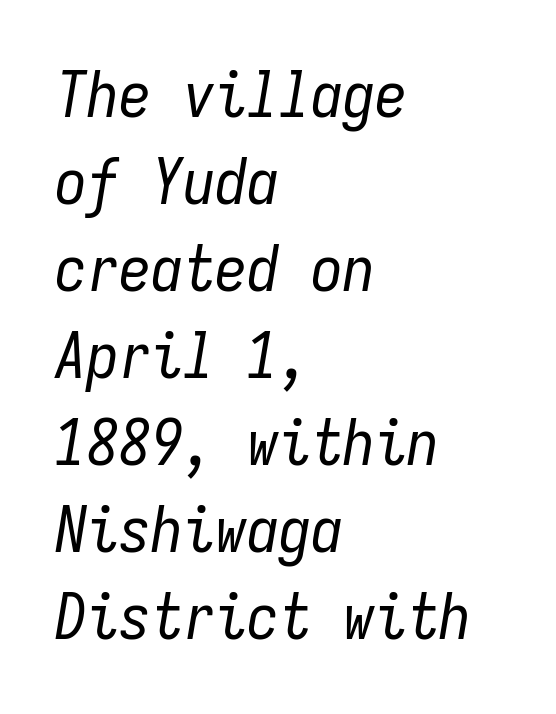
The image shows 64 px regular-weight, condensed type, italic (leaning right), monospaced; set left-aligned, normal line spacing (1.36x), normal letter spacing, not underlined; low stroke contrast and a medium x-height.
